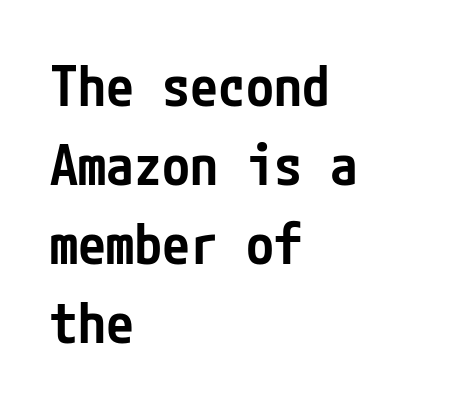
{"serif": "no", "italic": "no", "bold": "semi", "weight": "semibold", "width": "condensed", "stroke_contrast": "low", "x_height": "medium", "underline": "no", "align": "left", "line_spacing": "normal", "line_spacing_ratio": 1.41, "letter_spacing": "normal", "letter_spacing_em": 0.0, "glyph_px": 56}
